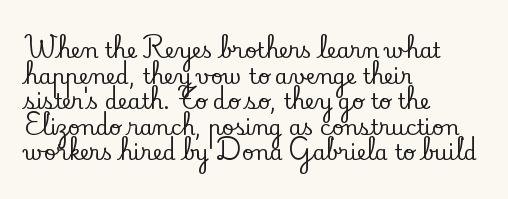
{"italic": "no", "underline": "no", "align": "left", "line_spacing_ratio": 1.22, "letter_spacing": "normal", "letter_spacing_em": 0.0, "glyph_px": 21}
